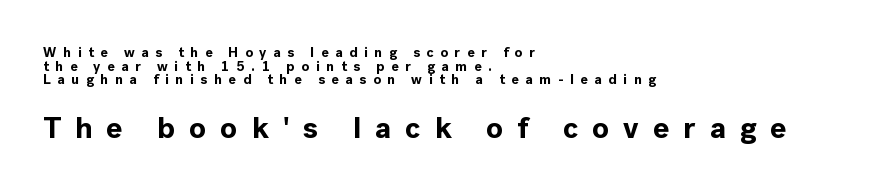
The font's upright variant was chosen for this text. Top chunk: small. Bottom chunk: large. Horizontally, the lines are justified to the leading edge only. Does the leading feel generous? Not at all — it's pinched. Characters follow at a spacing far wider than the type designer built in. Typesetter's note: full bold, strokes at maximum text heaviness.
